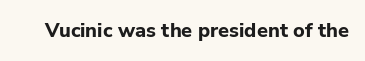
The rendering keeps characters at their native spacing. Underlining? Definitely not there. Nope, not italic — everything's standing straight. Set as a true bold cut, around the 700 mark.
